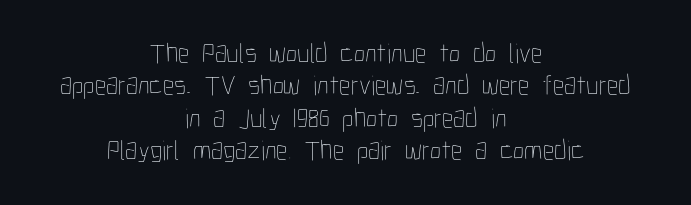
Check under the words: just untouched page. Observe the ordinary spacing: letters are neighbours, not strangers. The lines in this sample share a center point and differ in where they start and stop. Weight class: somewhere from thin through regular. You could not count columns in this text — the font is proportionally spaced. Notice how the stems are strictly vertical — no italics here.
